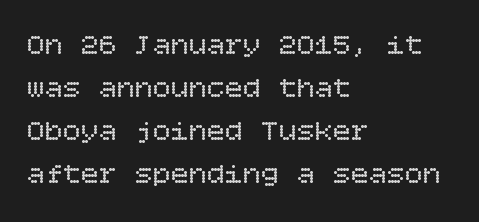
The image shows 30 px regular-weight type, upright; set left-aligned, normal line spacing (1.43x), normal letter spacing, not underlined; low stroke contrast and a large x-height.
